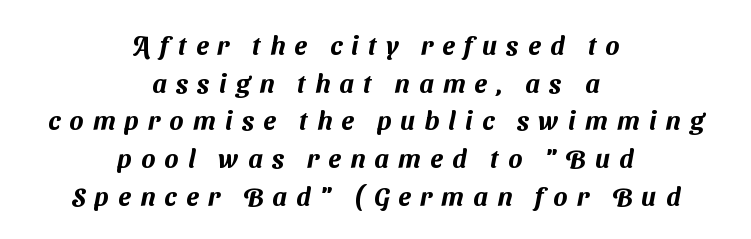
Q: Is the text underlined? A: No.
Q: How is the paragraph aligned? A: Centered.
Q: Is the spacing between letters normal or unusually wide? A: Unusually wide.
Q: Is the spacing between lines tight, normal or loose? A: Normal.
